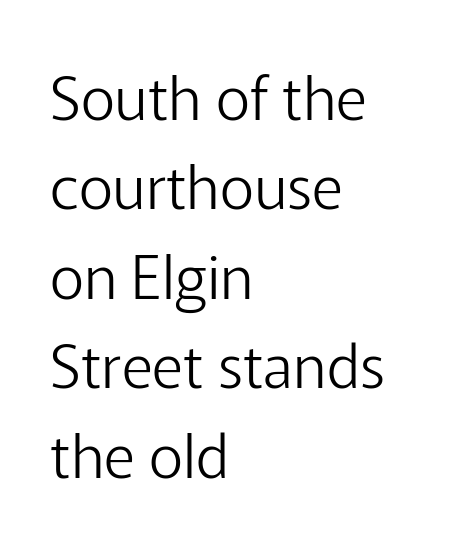
{"serif": "no", "italic": "no", "bold": "no", "weight": "light", "width": "normal", "stroke_contrast": "low", "x_height": "medium", "monospaced": "no", "underline": "no", "align": "left", "line_spacing": "normal", "line_spacing_ratio": 1.49, "letter_spacing": "normal", "letter_spacing_em": 0.0, "glyph_px": 60}
